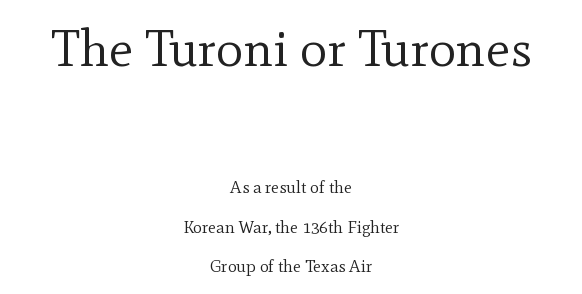
Bigger letters appear in the top chunk; the bottom chunk is reduced. Type style note: has serifs. The passage shown is typed in a proportional face where columns would drift. The gap between lines stays unmarked. Heaviness? Minimal to ordinary, like unemphasized prose. Between one letter and the next there's only the usual sliver of space.
